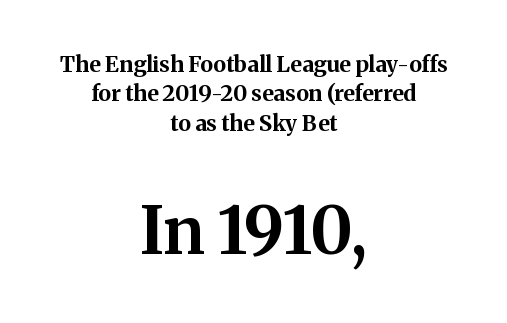
Leading matches the norm, producing a regular column. Words appear dense and cohesive because spacing is normal. One-word summary of the alignment: center. Chunky letters — that's bold for sure.
